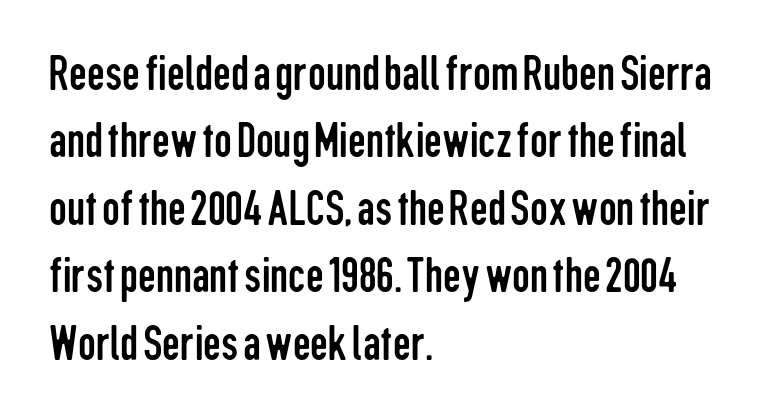
The image shows 50 px regular-weight, condensed sans-serif type, upright; set left-aligned, normal line spacing (1.35x), normal letter spacing, not underlined; low stroke contrast and a medium x-height.
